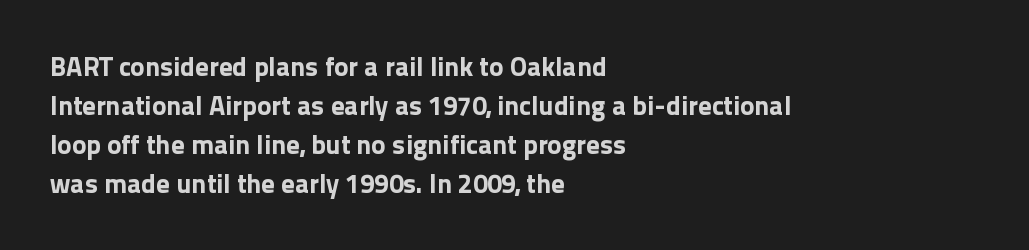
The image shows 27 px bold type, upright; set left-aligned, normal line spacing (1.44x), normal letter spacing, not underlined.
